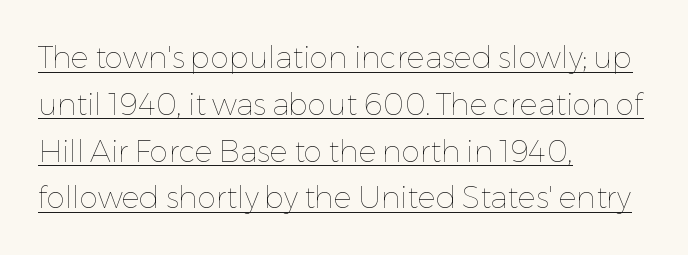
Q: Is the text bold? A: No.
Q: Is the text italic (slanted)? A: No, it is upright.
Q: Is the text underlined? A: Yes.
Q: How is the paragraph aligned? A: Left-aligned.
Q: Is the spacing between letters normal or unusually wide? A: Normal.
Q: Is the spacing between lines tight, normal or loose? A: Normal.
Q: Width (condensed, normal, or wide)? A: Normal.
Q: Stroke contrast? A: Low.
Q: x-height? A: Medium.
Q: Monospaced? A: No.
